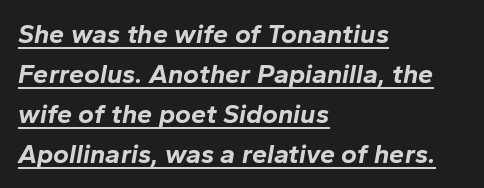
{"italic": "yes", "lean": "right", "slant_degrees": 10, "bold": "yes", "underline": "yes", "align": "left", "line_spacing": "normal", "line_spacing_ratio": 1.48, "letter_spacing": "normal", "letter_spacing_em": 0.0, "glyph_px": 27}
